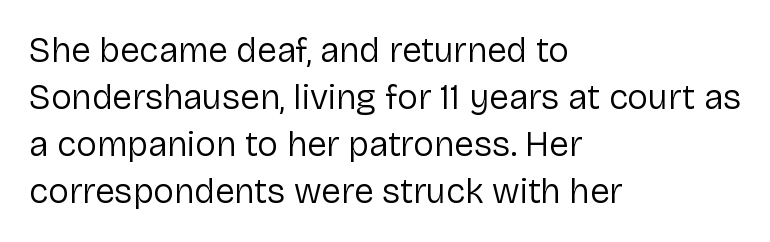
A roman cut, with each character standing at attention. Honestly, the row spacing looks completely unremarkable. Check the space under the baseline: it is left empty. Characters follow at the spacing the type designer built in.
